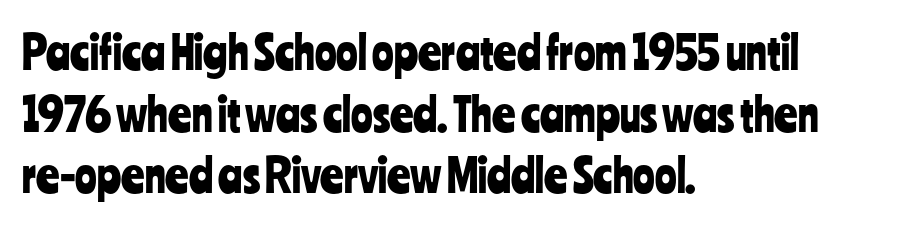
The image shows 45 px condensed sans-serif type, upright; set left-aligned, normal line spacing (1.37x), normal letter spacing, not underlined; low stroke contrast and a medium x-height.
